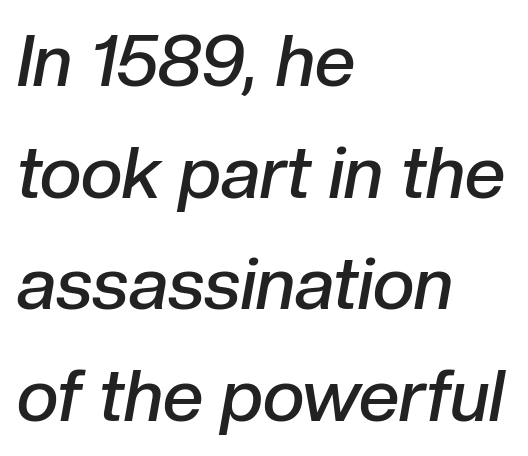
The lettering tilts uniformly, giving the passage an italic look. Think of a printed novel: that variable character pitch is what you see here. Typeset ragged right — the left edge is the straight one. Students, observe: this is what conventionally led text looks like. The letterforms sit shoulder to shoulder at normal distance.
